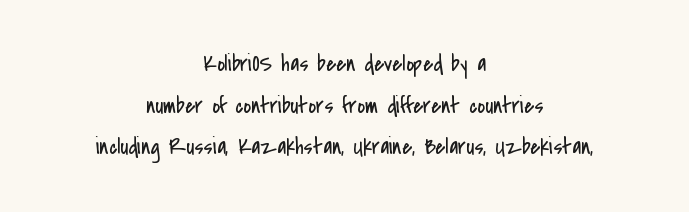
Q: Is the text bold? A: No.
Q: Is the text italic (slanted)? A: No, it is upright.
Q: Is the text underlined? A: No.
Q: How is the paragraph aligned? A: Centered.
Q: Is the spacing between letters normal or unusually wide? A: Normal.
